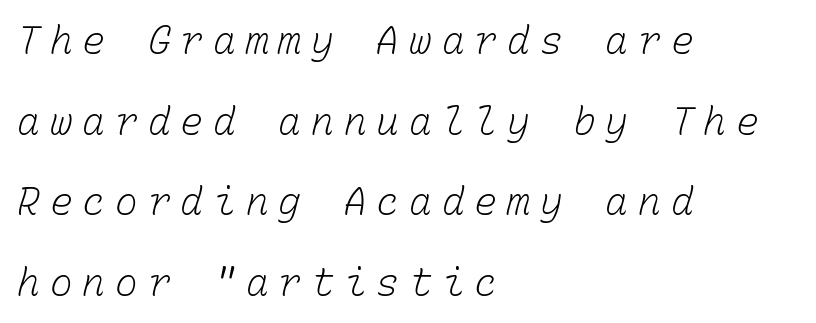
The rendering uses a large line-height, opening up the rows. Do the characters align in a grid? Yes, the font is monospaced. This rendering widens character spacing well past its baseline value. Horizontally, the lines are justified to the leading edge only.
